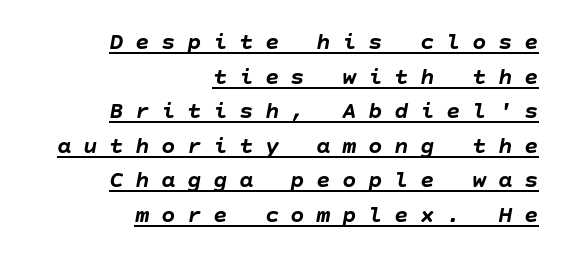
This sample uses an oblique cut, with every glyph tilted off the vertical. Emphasis by weight is at full strength: bold. These characters rest on top of a visible drawn line. Does the leading feel generous? No, just average. The text block is weighted toward the right margin, trailing off unevenly leftward.
